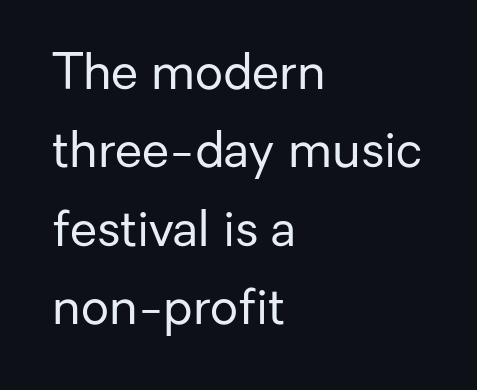
{"serif": "no", "italic": "no", "bold": "no", "weight": "regular", "width": "normal", "stroke_contrast": "low", "x_height": "medium", "monospaced": "no", "underline": "no", "align": "left", "line_spacing": "normal", "line_spacing_ratio": 1.6, "letter_spacing": "normal", "letter_spacing_em": 0.0, "glyph_px": 49}
